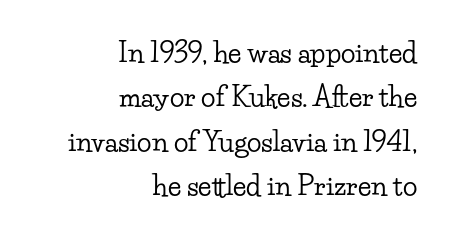
This is roman type, the default non-slanted kind. Horizontal bands of white between lines are of average thickness. Words float on clear page, feet unadorned. Is the block centered? No — it sits flush against the right margin. The letterforms sit shoulder to shoulder at normal distance.
